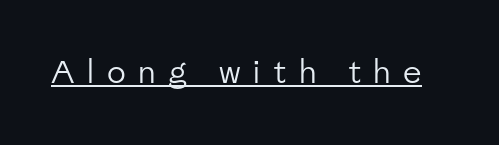
Q: Is the text bold? A: No.
Q: Is the text italic (slanted)? A: No, it is upright.
Q: Is the typeface a serif or a sans-serif typeface? A: Sans-serif.
Q: Is the text underlined? A: Yes.
Q: Is the spacing between letters normal or unusually wide? A: Unusually wide.
Q: Width (condensed, normal, or wide)? A: Normal.
Q: Stroke contrast? A: Low.
Q: x-height? A: Medium.
Q: Monospaced? A: No.
